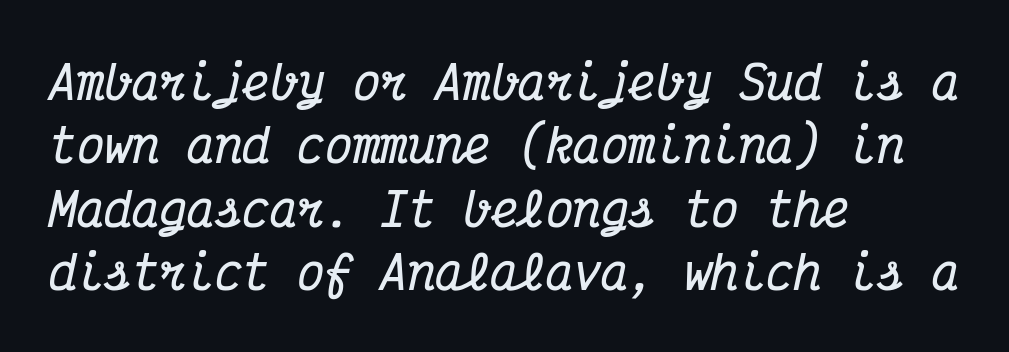
Old-style or modern, the face here clearly has serifs. Alignment: flush left. If you measured baseline to baseline, you'd find a middling distance. Is the type slanted? Yes — the strokes lean at a clear angle. Spacing verdict: monospaced, one width for all characters.
